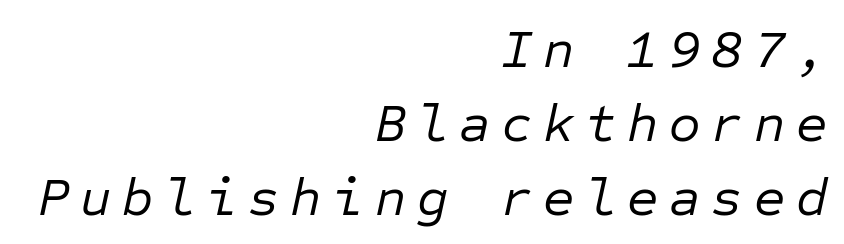
Q: Is the text bold? A: No.
Q: Is the text italic (slanted)? A: Yes, it leans right by about 12 degrees.
Q: Is the text underlined? A: No.
Q: How is the paragraph aligned? A: Right-aligned.
Q: Is the spacing between letters normal or unusually wide? A: Unusually wide.
Q: Is the spacing between lines tight, normal or loose? A: Normal.
Q: Width (condensed, normal, or wide)? A: Normal.
Q: Stroke contrast? A: Low.
Q: x-height? A: Medium.
Q: Monospaced? A: Yes.
